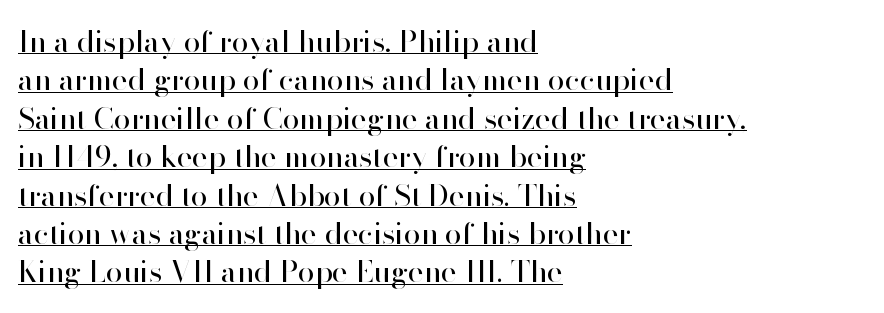
Default kerning and tracking; the words read as compact shapes. You could not count columns in this text — the font is proportionally spaced. Think standard paragraph weight, or any step lighter than that. Posture: vertical.
